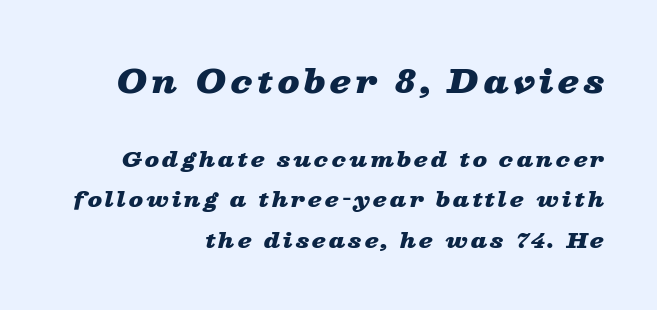
Top chunk: large. Bottom chunk: small. Notice how thick the strokes are: this is what a full bold looks like. Loosely led — the rows are spread out. This rendering uses right alignment, leaving the left contour irregular. An italicized treatment has been applied to the whole sample.
